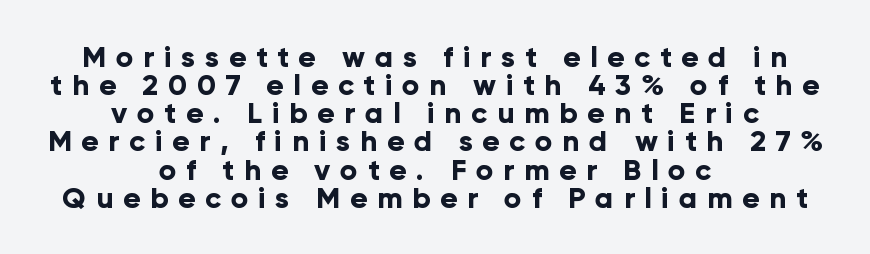
As a designer I'd log this as weight 700, bold. One glance says dense: line gaps are narrower than usual. The characters display no serif detailing; their extremities are plain. The foot of each line stays bare and open. Note the varied advance widths — an 'i' is clearly narrower than an 'm'. The whitespace from short lines is split evenly between both sides.
